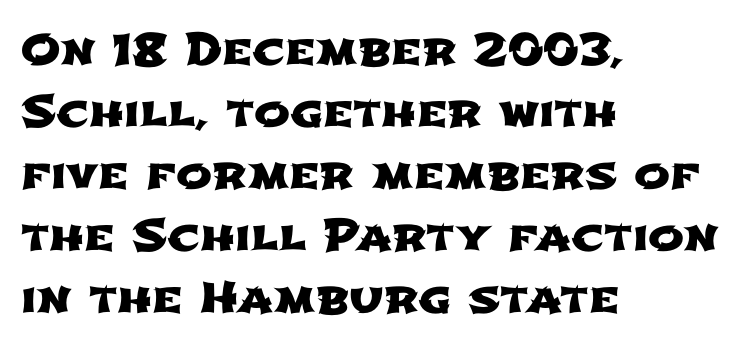
The image shows 43 px wide sans-serif type; set left-aligned, normal line spacing (1.44x), normal letter spacing, not underlined; low stroke contrast and a medium x-height.
